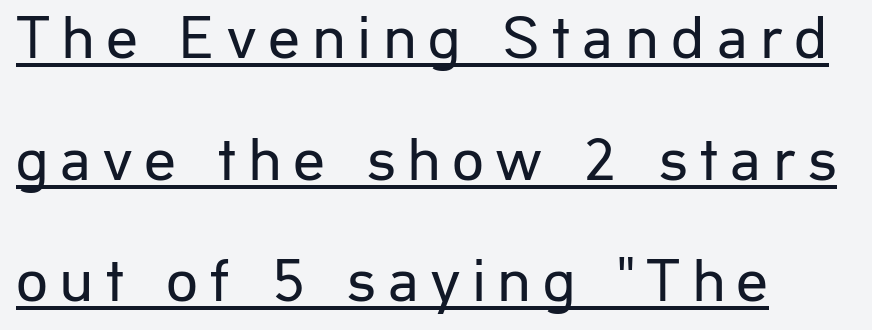
{"serif": "no", "italic": "no", "bold": "no", "weight": "regular", "width": "normal", "stroke_contrast": "low", "x_height": "medium", "monospaced": "no", "underline": "yes", "align": "left", "line_spacing": "loose", "line_spacing_ratio": 1.93, "glyph_px": 63}
